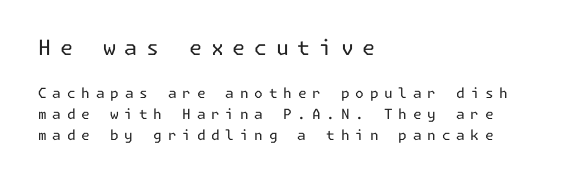
Caption: upper text group enlarged, lower text group reduced. The passage is arranged the way most books set body copy — flush left. Do the letters lean? They stand straight. The gaps between neighbouring characters are conspicuously large.
